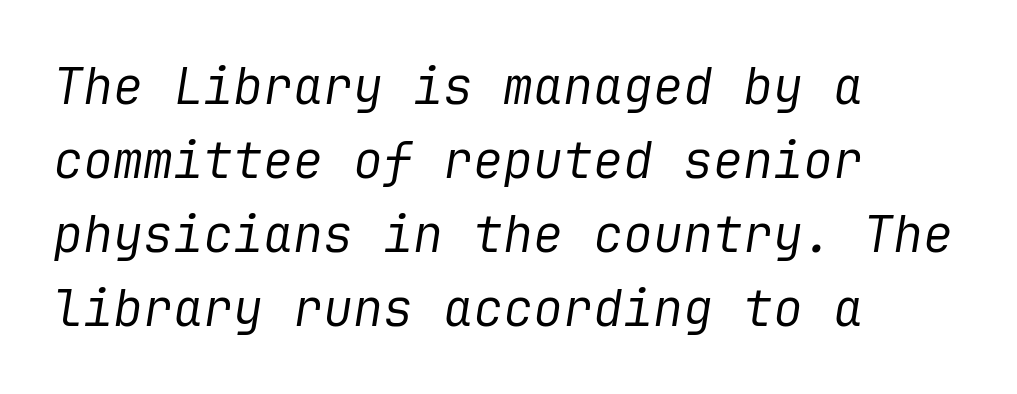
The specimen reads as italic at a glance. The letterforms sit at book weight or below. How would I describe the line gaps? Plain and ordinary. Glance below the letters and you will spot only blank space. All the whitespace from short lines collects on the right. The line texture is even and compact thanks to regular tracking.
